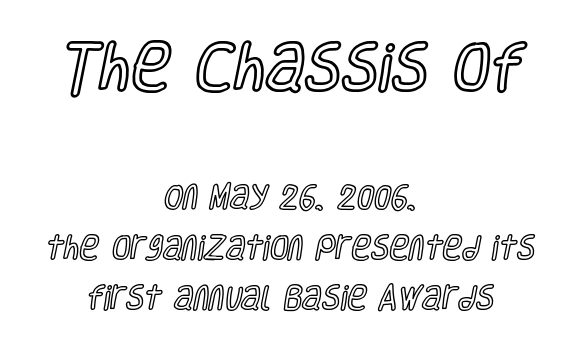
{"width": "condensed", "x_height": "large", "monospaced": "no", "underline": "no", "align": "center", "line_spacing_ratio": 1.87, "letter_spacing": "normal", "letter_spacing_em": 0.0, "larger_block": "first", "size_ratio": 2.0, "glyph_px": 54}
